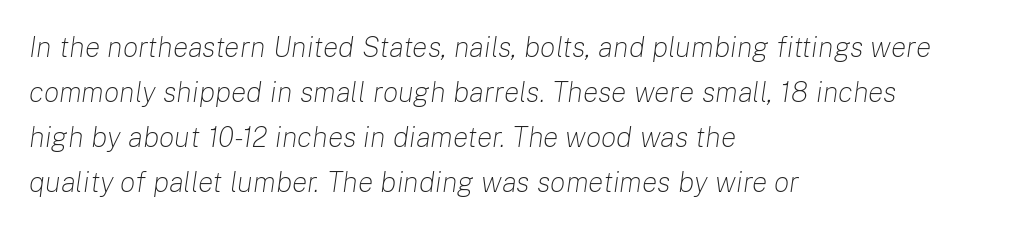
Q: Is the text bold? A: No.
Q: Is the text italic (slanted)? A: Yes, it leans right by about 8 degrees.
Q: Is the text underlined? A: No.
Q: How is the paragraph aligned? A: Left-aligned.
Q: Is the spacing between letters normal or unusually wide? A: Normal.
Q: Is the spacing between lines tight, normal or loose? A: Normal.
Q: Width (condensed, normal, or wide)? A: Normal.
Q: Stroke contrast? A: Low.
Q: x-height? A: Medium.
Q: Monospaced? A: No.
